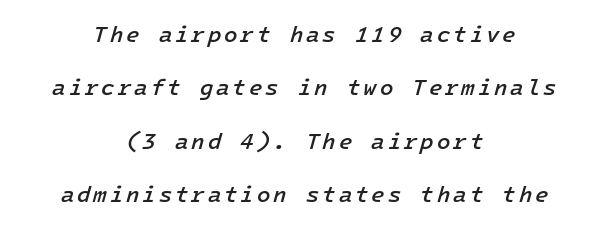
The rendering applies a slant to the glyphs. I'd describe the lettering as semibold — firm but not a full bold. Line starts and ends both wander, symmetrically. This sample trades compactness for vertical openness between lines. The zone under the glyphs is completely vacant.
